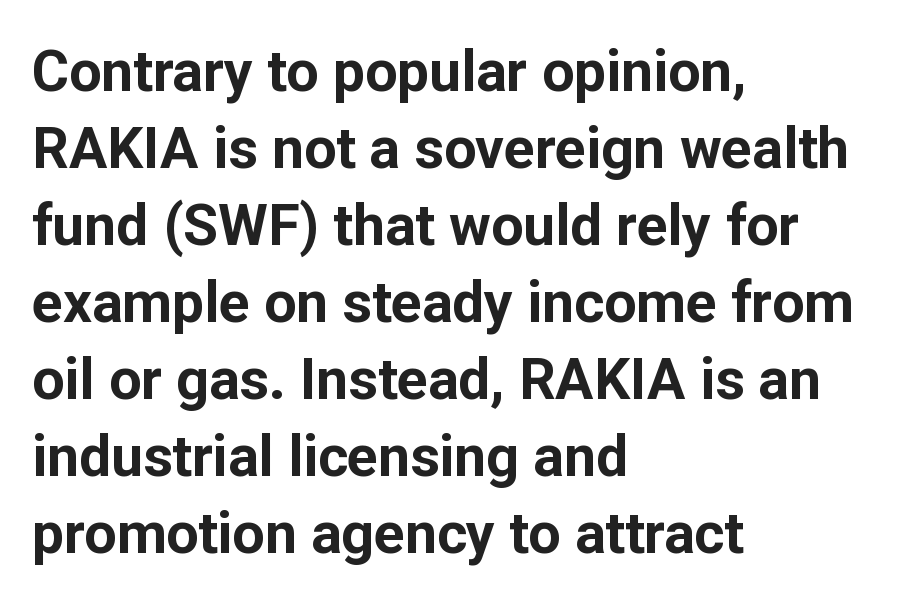
Q: Is the text bold? A: Yes.
Q: Is the text italic (slanted)? A: No, it is upright.
Q: Is the typeface a serif or a sans-serif typeface? A: Sans-serif.
Q: Is the text underlined? A: No.
Q: How is the paragraph aligned? A: Left-aligned.
Q: Is the spacing between letters normal or unusually wide? A: Normal.
Q: Is the spacing between lines tight, normal or loose? A: Normal.
Q: Width (condensed, normal, or wide)? A: Normal.
Q: Stroke contrast? A: Low.
Q: x-height? A: Medium.
Q: Monospaced? A: No.
